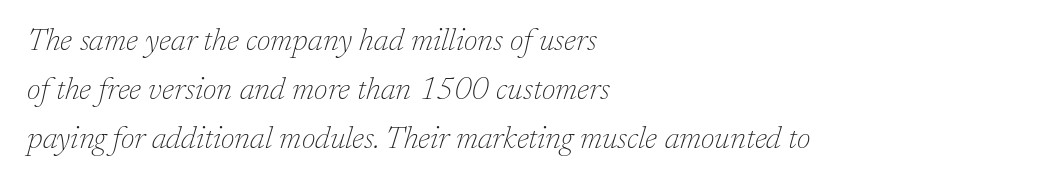
Q: Is the text bold? A: No.
Q: Is the text italic (slanted)? A: Yes, it leans right by about 17 degrees.
Q: Is the typeface a serif or a sans-serif typeface? A: Serif.
Q: Is the text underlined? A: No.
Q: How is the paragraph aligned? A: Left-aligned.
Q: Is the spacing between letters normal or unusually wide? A: Normal.
Q: Is the spacing between lines tight, normal or loose? A: Normal.
Q: Width (condensed, normal, or wide)? A: Normal.
Q: Stroke contrast? A: Low.
Q: x-height? A: Medium.
Q: Monospaced? A: No.
